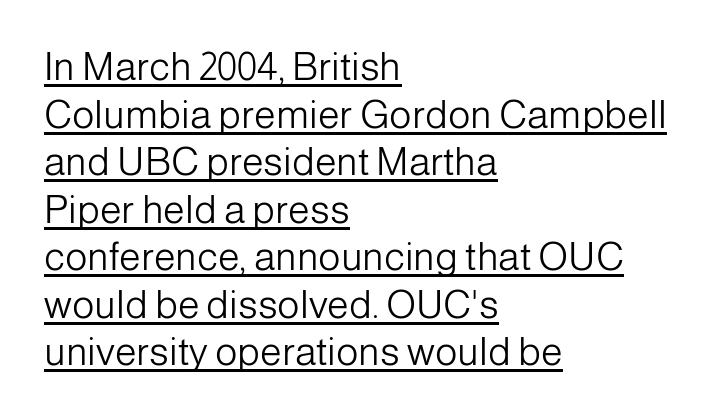
Q: Is the text bold? A: No.
Q: Is the text italic (slanted)? A: No, it is upright.
Q: Is the typeface a serif or a sans-serif typeface? A: Sans-serif.
Q: Is the text underlined? A: Yes.
Q: How is the paragraph aligned? A: Left-aligned.
Q: Is the spacing between letters normal or unusually wide? A: Normal.
Q: Width (condensed, normal, or wide)? A: Normal.
Q: Stroke contrast? A: Low.
Q: x-height? A: Medium.
Q: Monospaced? A: No.
